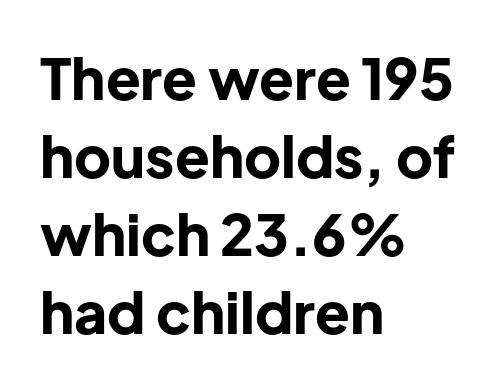
Nope, no serifs anywhere on these letters. If you measured baseline to baseline, you'd find a middling distance. Students, this is bold: see how much ink each stroke carries. Which margin do the lines hug? The left one — the right edge is uneven. Italic? Not at all — the glyphs are vertical.
